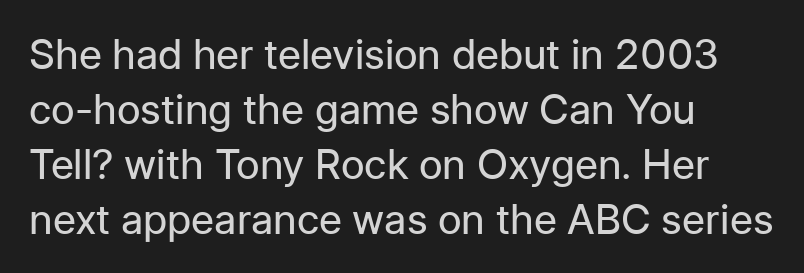
Typographically, this falls in the sans-serif category. This sample uses plain, unmodified letter spacing. Regular leading. Casual observation: everything's shoved over to the left. These lines were composed using upright roman letters.
